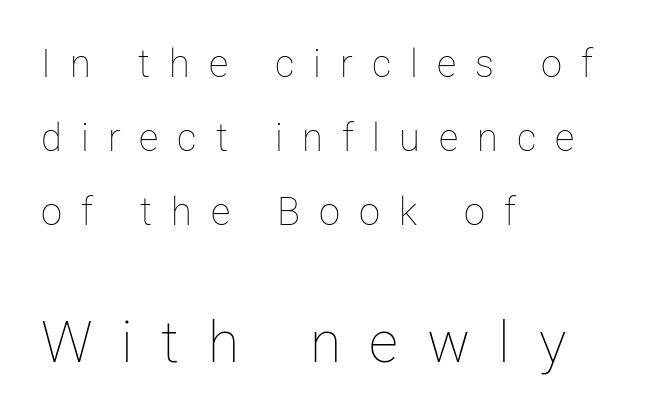
The image shows 57 px thin type, upright; set left-aligned, loose line spacing (1.95x), unusually wide letter spacing (+0.5 em), not underlined; the second (bottom) block is 1.5x larger; low stroke contrast and a medium x-height.
